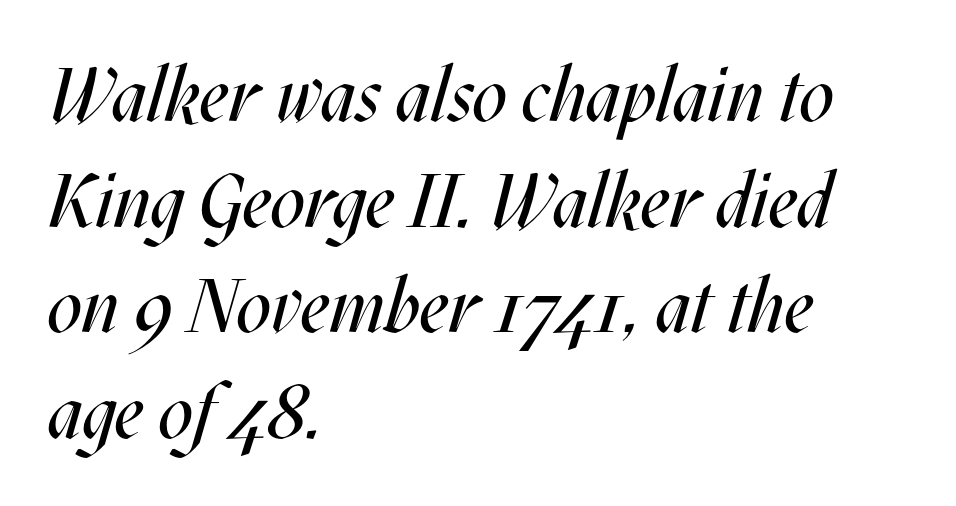
{"italic": "yes", "lean": "right", "slant_degrees": 17, "bold": "no", "weight": "regular", "width": "condensed", "stroke_contrast": "medium", "x_height": "large", "monospaced": "no", "underline": "no", "align": "left", "line_spacing": "normal", "line_spacing_ratio": 1.39, "letter_spacing": "normal", "letter_spacing_em": 0.0, "glyph_px": 76}
